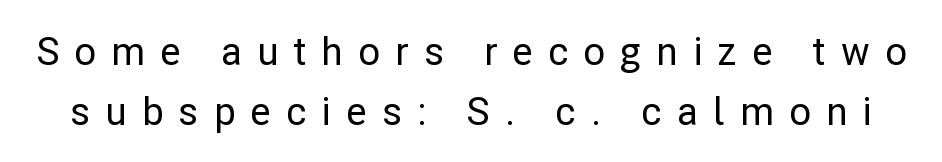
The string is rendered with underlining switched off. The face used here is proportionally spaced, like ordinary book or web type. The designer went with a sans here, leaving each stem footless. The horizontal fit of the characters is loose and conspicuously gappy. The line-height multiplier appears to be the usual default.
